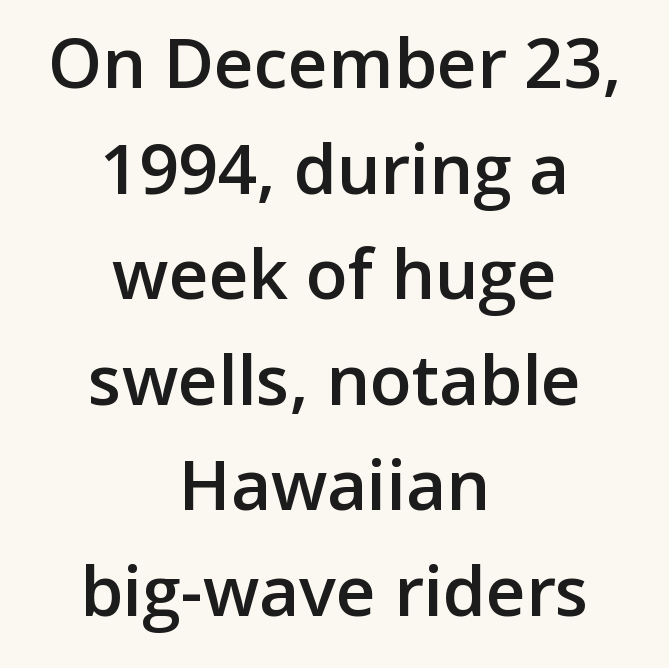
{"serif": "no", "italic": "no", "bold": "semi", "weight": "semibold", "width": "normal", "stroke_contrast": "low", "x_height": "medium", "monospaced": "no", "underline": "no", "align": "center", "line_spacing": "normal", "line_spacing_ratio": 1.53, "letter_spacing": "normal", "letter_spacing_em": 0.0, "glyph_px": 69}
